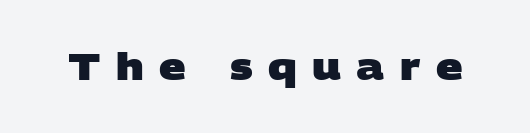
{"serif": "no", "bold": "yes", "weight": "heavy", "width": "wide", "stroke_contrast": "low", "x_height": "large", "monospaced": "no", "underline": "no", "letter_spacing": "wide", "letter_spacing_em": 0.42, "glyph_px": 37}
